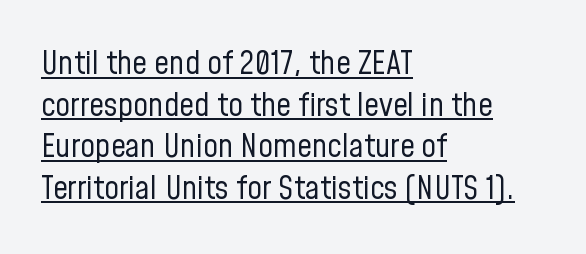
Emphasis is given by a line drawn under the lettering. All the whitespace from short lines collects on the right. This sample keeps an unexceptional amount of space between lines. Letterform terminals end flat and unadorned throughout the passage. Weight class: somewhere from thin through regular.
